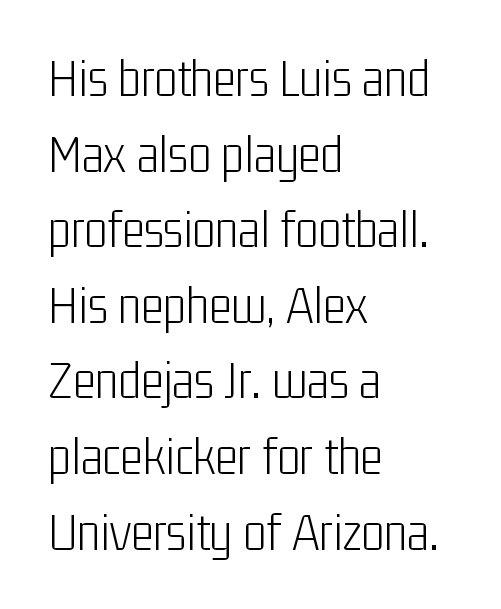
The image shows 54 px light, condensed sans-serif type, upright; set left-aligned, normal line spacing (1.4x), normal letter spacing, not underlined; low stroke contrast and a medium x-height.
